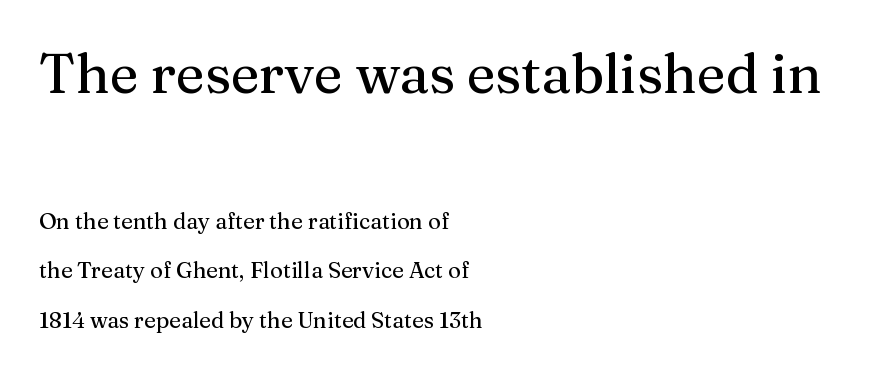
{"serif": "yes", "italic": "no", "width": "normal", "stroke_contrast": "medium", "x_height": "medium", "monospaced": "no", "underline": "no", "align": "left", "line_spacing": "loose", "line_spacing_ratio": 2.25, "letter_spacing": "normal", "letter_spacing_em": 0.0, "larger_block": "first", "size_ratio": 2.5, "glyph_px": 55}
